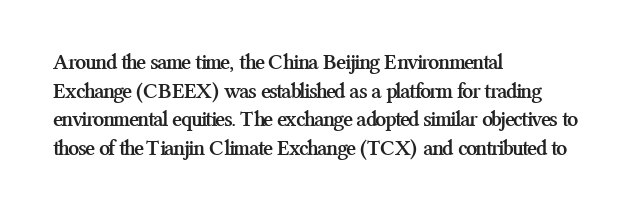
{"italic": "no", "bold": "yes", "underline": "no", "align": "left", "line_spacing": "normal", "line_spacing_ratio": 1.3, "letter_spacing": "normal", "letter_spacing_em": 0.0, "glyph_px": 22}
